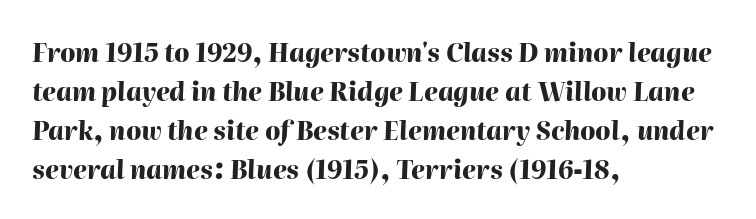
{"italic": "yes", "lean": "right", "slant_degrees": 2, "bold": "yes", "underline": "no", "align": "left", "line_spacing": "normal", "line_spacing_ratio": 1.56, "letter_spacing": "normal", "letter_spacing_em": 0.0, "glyph_px": 25}
